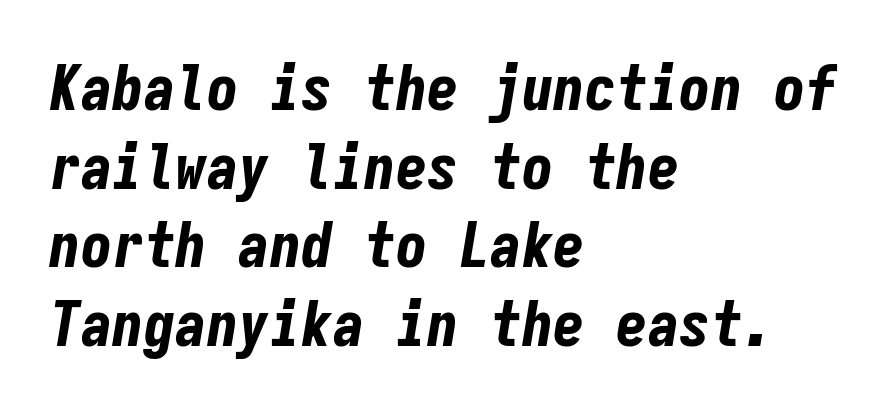
Descenders hang freely into open space. There's an unmistakable incline to the writing here. In terms of letterspacing, this is plain default setting. Here the designer chose a console-style face with uniform glyph widths. Heavy-handed strokes throughout: this text is bold.
